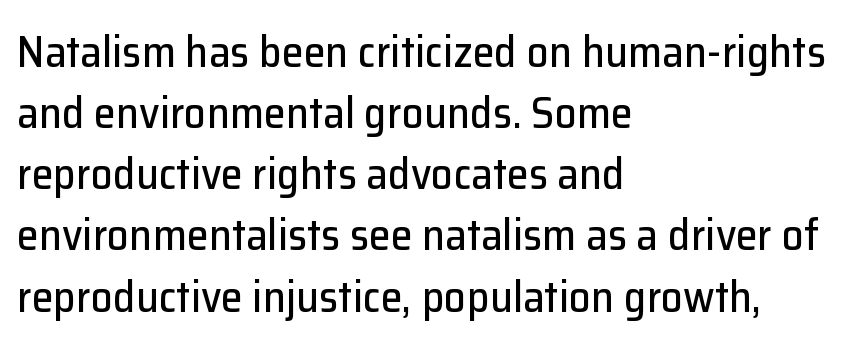
The image shows 44 px sans-serif type, upright; set left-aligned, normal line spacing (1.39x), normal letter spacing, not underlined; low stroke contrast and a medium x-height.
